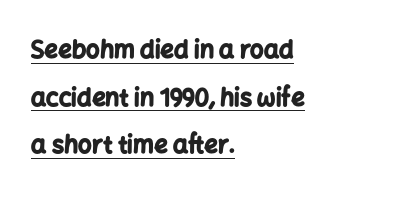
{"italic": "no", "bold": "yes", "underline": "yes", "align": "left", "line_spacing": "loose", "line_spacing_ratio": 1.98, "letter_spacing": "normal", "letter_spacing_em": 0.0, "glyph_px": 24}
